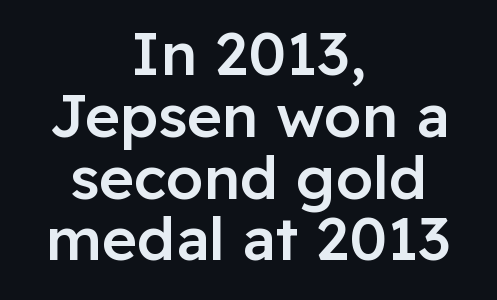
Whoever set this chose condensed vertical rhythm over breathing room. Here the designer chose a conventional face with non-uniform glyph widths. The passage shown is typeset with a sans-serif family. Just letters on the line, the space beneath them empty.
